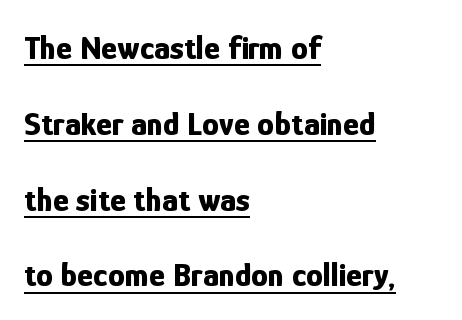
Regarding serifs, this sample does without them. Alignment: flush left. Characters remain perfectly vertical along every line. The vertical gap from one line to the next is large.
